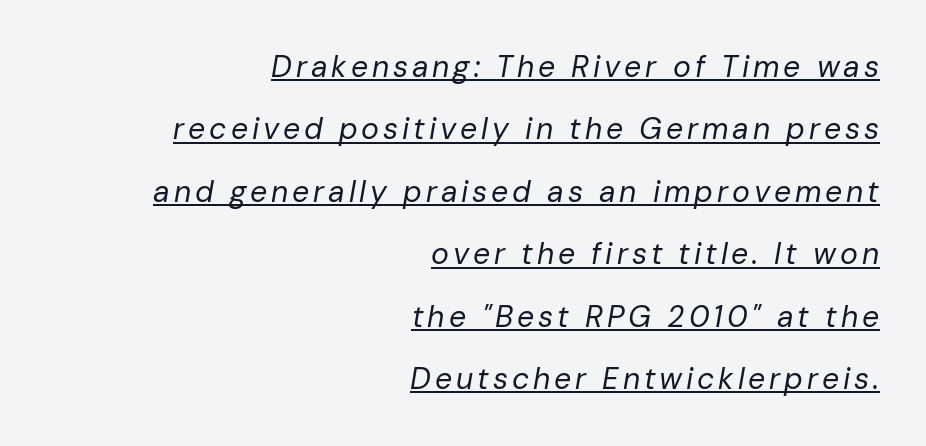
Compared with undecorated copy, this sample adds a rule below the words. These lines are rendered in a variable-pitch font. These glyphs show unthickened strokes, regular width or finer. These lines stack with their right ends in a neat column. Compared with typical paragraphs, the rows here are farther apart.
